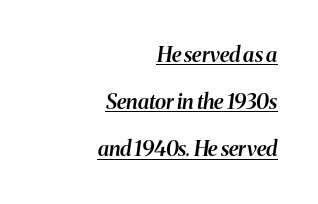
The image shows 21 px text type, italic (leaning right); set right-aligned, loose line spacing (2.25x), normal letter spacing, underlined.
